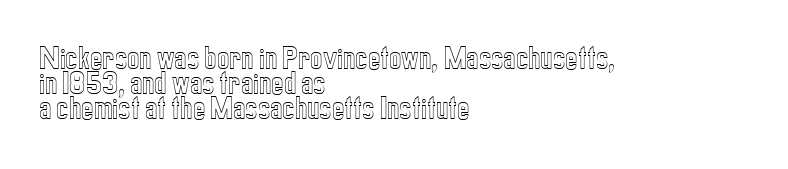
The gap between lines stays unmarked. Baseline-to-baseline distance is barely more than the letter height. The setting favours the left margin, as ordinary paragraphs usually do. Does extra space separate the letters? No, they use regular spacing.
